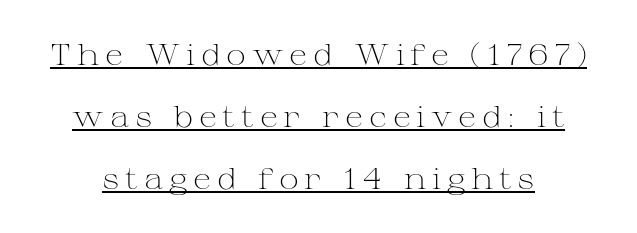
The image shows 30 px light, wide serif type, upright; set loose line spacing (2.06x), underlined; medium stroke contrast and a medium x-height.
